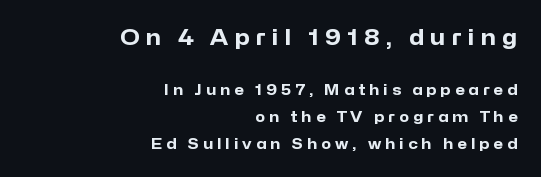
The typesetting leans heavy: a genuine bold. Vertical spacing — loose. Quick note: underline off. Of the two passages, the one on top uses the larger point size. Unlike italic type, these characters show no tilt at all. Line ends are locked; line starts wander.
